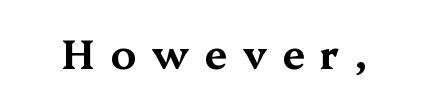
{"serif": "yes", "italic": "no", "width": "wide", "stroke_contrast": "medium", "x_height": "medium", "monospaced": "no", "underline": "no", "letter_spacing": "wide", "letter_spacing_em": 0.37, "glyph_px": 41}
